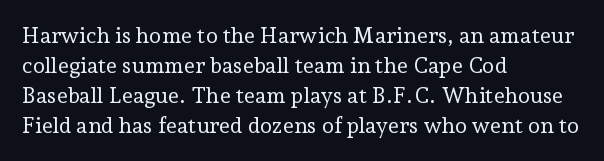
Reading down the column, the eye jumps a familiar distance to each next line. Left-aligned paragraph, ragged on the right. Check under the words: just untouched page. Nope, not italic — everything's standing straight.
